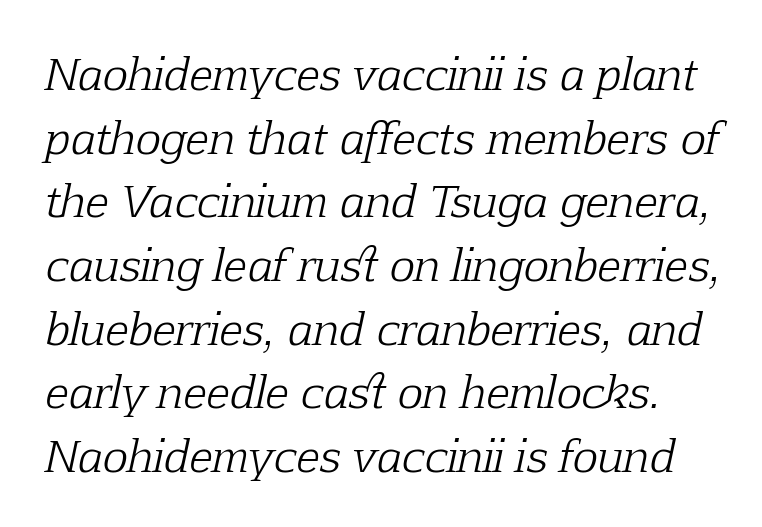
{"serif": "yes", "italic": "yes", "lean": "right", "slant_degrees": 12, "bold": "no", "weight": "light", "width": "normal", "stroke_contrast": "low", "x_height": "medium", "monospaced": "no", "underline": "no", "line_spacing": "normal", "line_spacing_ratio": 1.48, "letter_spacing": "normal", "letter_spacing_em": 0.0, "glyph_px": 43}
